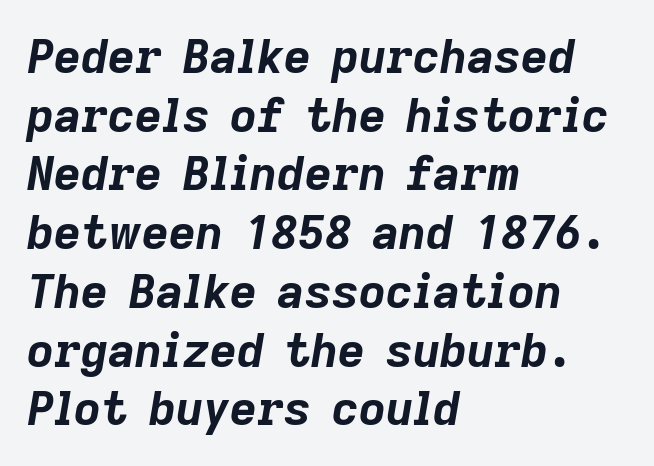
The characters look thick and weighty, a clear bold. Proportional: the letters do not fall into vertical columns. The gaps between neighbouring characters are ordinary and unremarkable. The rendering uses a moderate line-height, typical for paragraphs. Left-aligned paragraph, ragged on the right.
